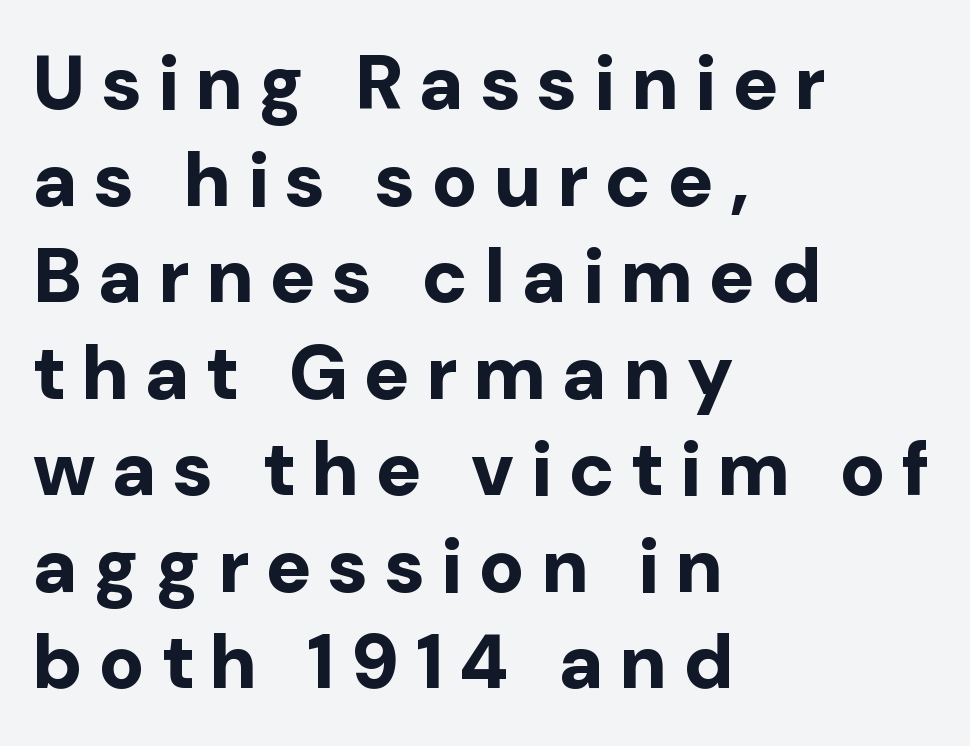
The image shows 76 px bold sans-serif type, upright; set left-aligned, normal line spacing (1.27x), unusually wide letter spacing (+0.22 em), not underlined; low stroke contrast and a medium x-height.
